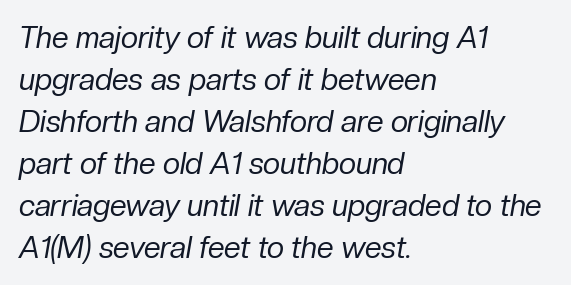
{"italic": "yes", "lean": "right", "slant_degrees": 10, "bold": "no", "weight": "regular", "width": "normal", "stroke_contrast": "low", "x_height": "medium", "monospaced": "no", "underline": "no", "align": "left", "line_spacing": "normal", "line_spacing_ratio": 1.4, "letter_spacing": "normal", "letter_spacing_em": 0.0, "glyph_px": 30}
